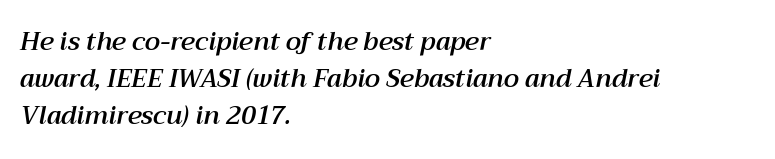
{"italic": "yes", "lean": "right", "slant_degrees": 12, "underline": "no", "align": "left", "line_spacing": "normal", "line_spacing_ratio": 1.49, "letter_spacing": "normal", "letter_spacing_em": 0.0, "glyph_px": 25}
